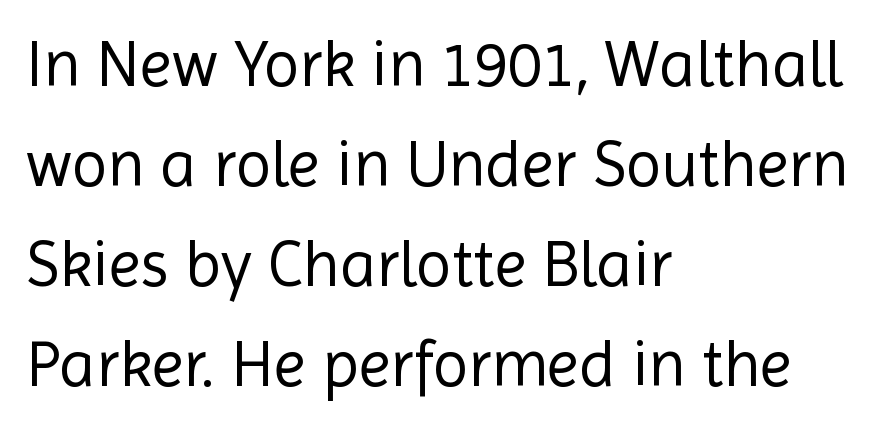
Students, observe: this is what conventionally led text looks like. The rag falls on the right side of this text block. The passage shown is not underscored anywhere. Letter spacing: default.
